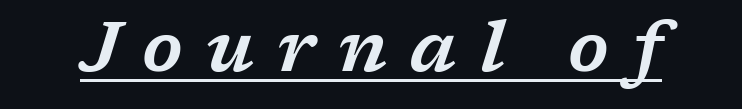
Q: Is the text italic (slanted)? A: Yes, it leans right by about 17 degrees.
Q: Is the typeface a serif or a sans-serif typeface? A: Serif.
Q: Is the text underlined? A: Yes.
Q: Is the spacing between letters normal or unusually wide? A: Unusually wide.
Q: Width (condensed, normal, or wide)? A: Wide.
Q: Stroke contrast? A: Low.
Q: x-height? A: Medium.
Q: Monospaced? A: No.
